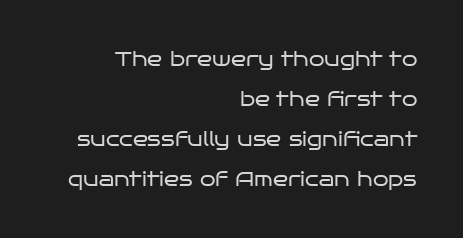
Upright lettering throughout. Horizontal alignment here is rightward, an uncommon choice for prose. You could call the tracking neutral — neither tight nor loose. The weight tops out at a normal text grade. Has an underline been added? It has not.
